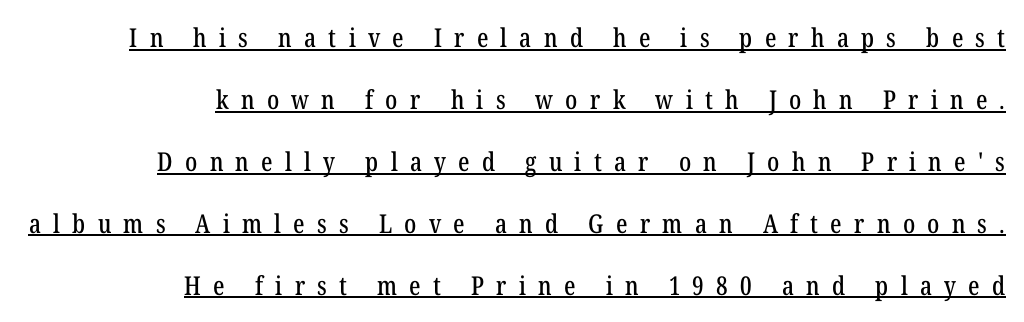
Rendered with straight, roman letterforms. The paragraph has a hard right edge and a soft left edge. Like a heading marked for emphasis, these lines bear an underscore. The letters are spread apart with noticeably loose tracking. Reading down the column, the eye jumps a long way to each next line.
